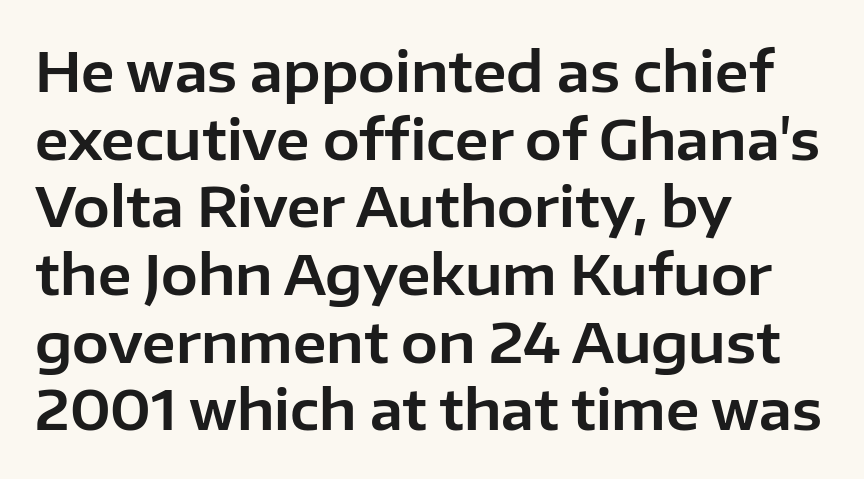
{"serif": "no", "italic": "no", "width": "normal", "stroke_contrast": "low", "x_height": "medium", "monospaced": "no", "underline": "no", "align": "left", "line_spacing_ratio": 1.23, "letter_spacing": "normal", "letter_spacing_em": 0.0, "glyph_px": 55}
